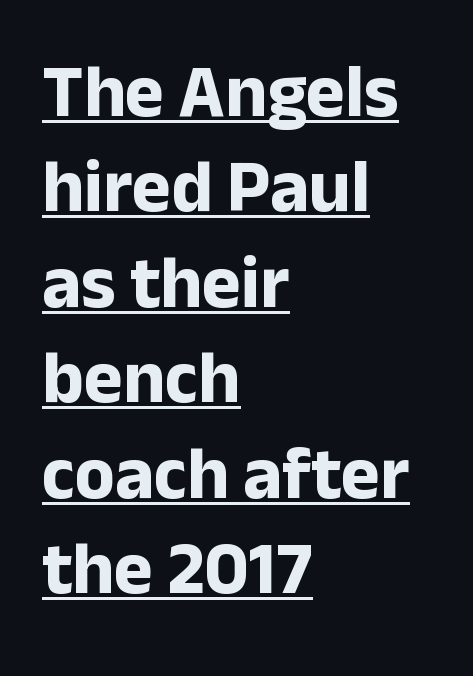
{"serif": "no", "italic": "no", "bold": "yes", "weight": "bold", "width": "normal", "stroke_contrast": "low", "x_height": "medium", "monospaced": "no", "underline": "yes", "align": "left", "line_spacing": "normal", "line_spacing_ratio": 1.29, "letter_spacing": "normal", "letter_spacing_em": 0.0, "glyph_px": 74}
